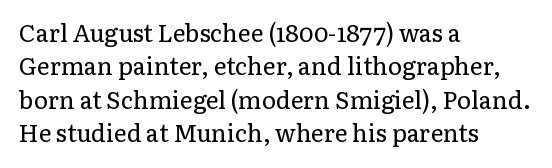
Q: Is the text bold? A: No.
Q: Is the text italic (slanted)? A: No, it is upright.
Q: Is the text underlined? A: No.
Q: How is the paragraph aligned? A: Left-aligned.
Q: Is the spacing between letters normal or unusually wide? A: Normal.
Q: Is the spacing between lines tight, normal or loose? A: Normal.
